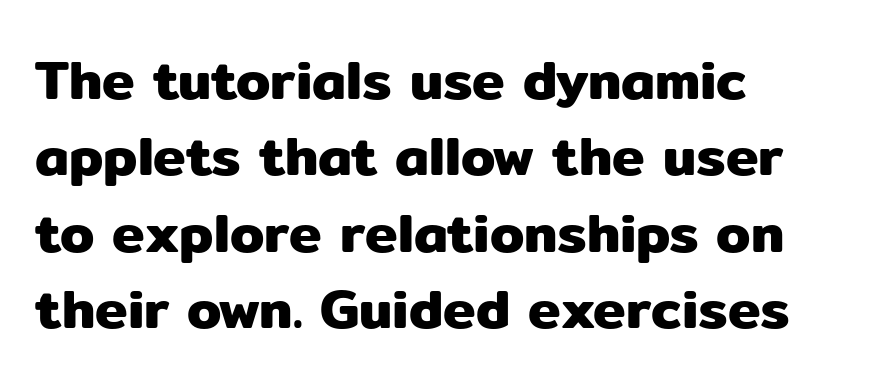
The font's upright variant was chosen for this text. Honestly, the letter spacing is just normal — you wouldn't notice it. No feet cap the strokes, marking this as sans-serif type. Rule under the text: the space is simply empty. Proportional: the letters do not fall into vertical columns. The passage shown stacks its lines at a standard gap.
